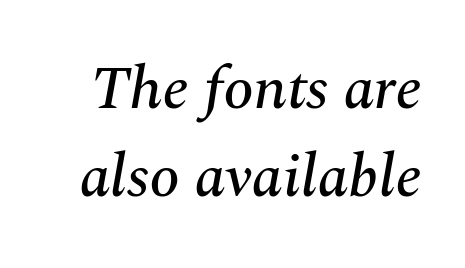
The image shows 61 px serif type, italic (leaning right); set normal line spacing (1.44x), normal letter spacing, not underlined; medium stroke contrast and a medium x-height.
